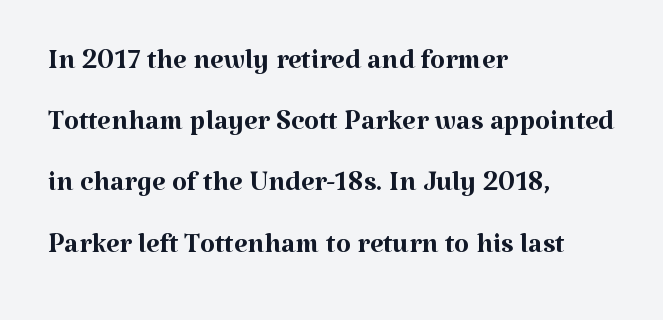
The image shows 39 px regular-weight serif type, upright; set left-aligned, normal line spacing (1.57x), normal letter spacing, not underlined; medium stroke contrast and a medium x-height.
